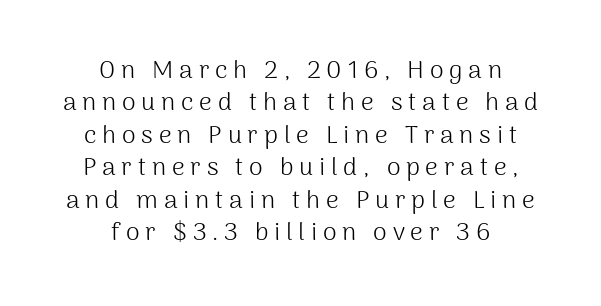
Q: Is the text bold? A: No.
Q: Is the text italic (slanted)? A: No, it is upright.
Q: Is the text underlined? A: No.
Q: How is the paragraph aligned? A: Centered.
Q: Is the spacing between letters normal or unusually wide? A: Unusually wide.
Q: Is the spacing between lines tight, normal or loose? A: Normal.
